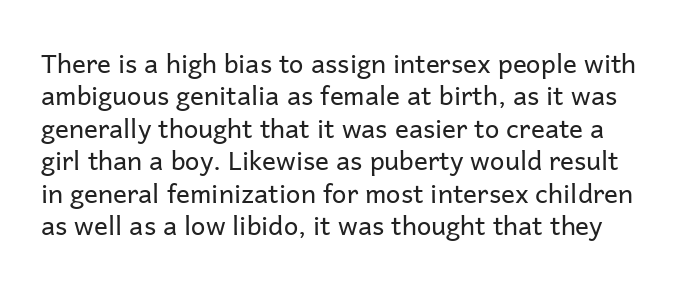
Q: Is the text bold? A: No.
Q: Is the text italic (slanted)? A: No, it is upright.
Q: Is the text underlined? A: No.
Q: Is the spacing between letters normal or unusually wide? A: Normal.
Q: Is the spacing between lines tight, normal or loose? A: Normal.
